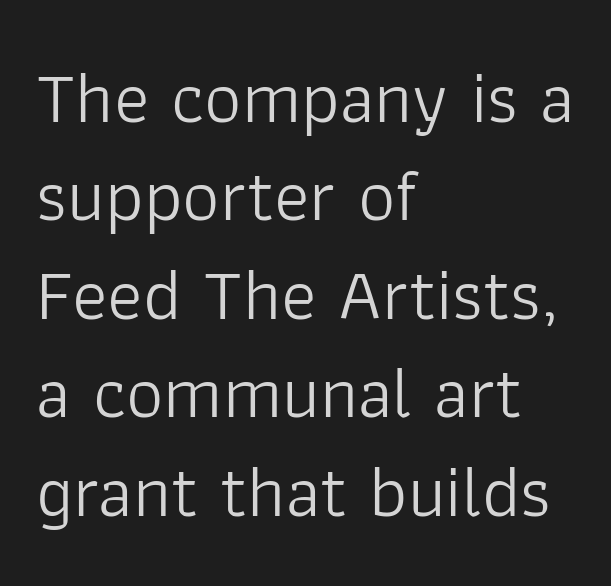
{"serif": "no", "italic": "no", "bold": "no", "weight": "light", "width": "normal", "stroke_contrast": "low", "x_height": "medium", "monospaced": "no", "underline": "no", "align": "left", "line_spacing": "normal", "line_spacing_ratio": 1.33, "letter_spacing": "normal", "letter_spacing_em": 0.0, "glyph_px": 74}
